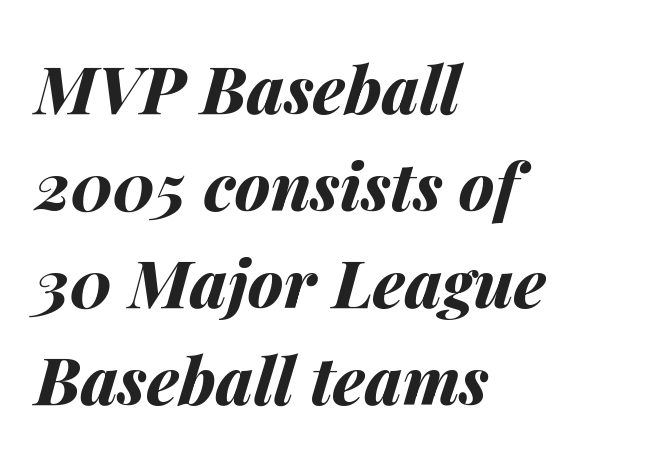
I'd describe the lettering as bold — thick and assertive. Designer's note — italics engaged. The typesetter chose a ragged-right arrangement here. Does the leading feel generous? No, just average. The specimen omits any rule beneath the text block's lines.
